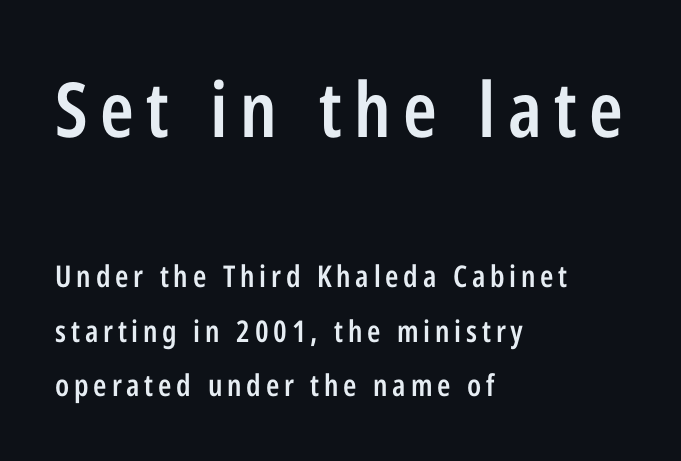
Q: Is the text bold? A: Semi-bold.
Q: Is the text italic (slanted)? A: No, it is upright.
Q: Is the typeface a serif or a sans-serif typeface? A: Sans-serif.
Q: Is the text underlined? A: No.
Q: How is the paragraph aligned? A: Left-aligned.
Q: Which block of text is set in a larger size, the first (top) or the second (bottom)? A: The first (top) one.
Q: Width (condensed, normal, or wide)? A: Condensed.
Q: Stroke contrast? A: Low.
Q: x-height? A: Medium.
Q: Monospaced? A: No.
